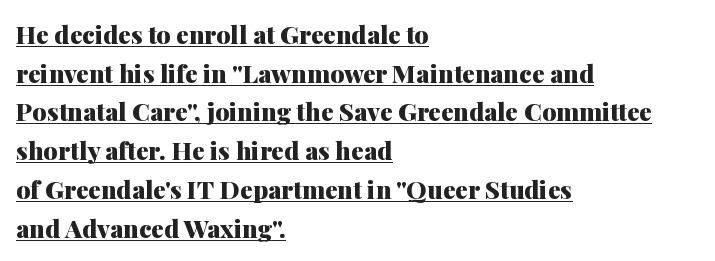
The image shows 25 px bold type, upright; set left-aligned, normal line spacing (1.55x), normal letter spacing, underlined.
